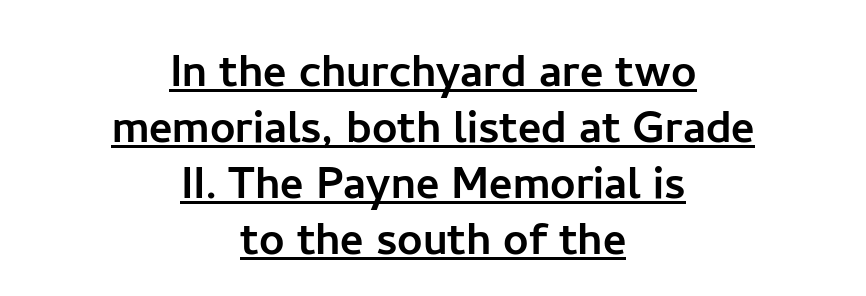
The image shows 56 px sans-serif type, upright; set centered, tight line spacing (1.0x), normal letter spacing, underlined; low stroke contrast and a medium x-height.
